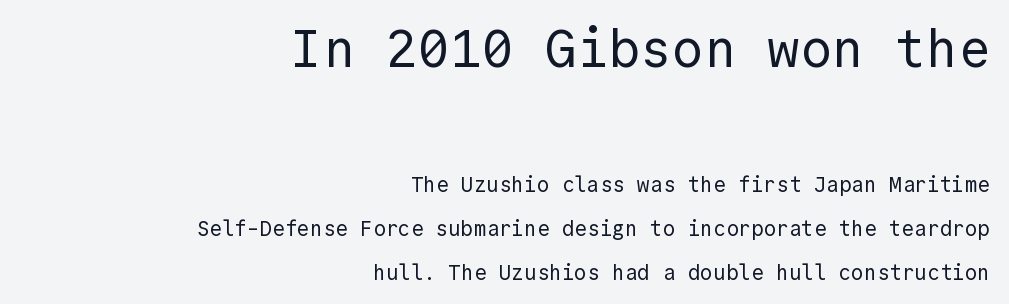
The image shows 53 px regular-weight sans-serif type, upright, monospaced; set right-aligned, loose line spacing (2.1x), normal letter spacing, not underlined; the first (top) block is 2.52x larger; a medium x-height.
